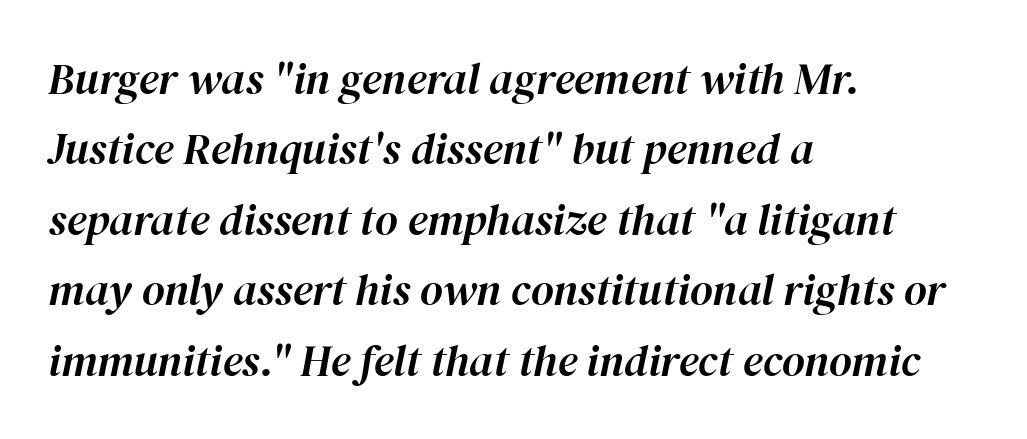
Q: Is the text italic (slanted)? A: Yes, it leans right by about 12 degrees.
Q: Is the text underlined? A: No.
Q: How is the paragraph aligned? A: Left-aligned.
Q: Is the spacing between letters normal or unusually wide? A: Normal.
Q: Is the spacing between lines tight, normal or loose? A: Normal.
Q: Width (condensed, normal, or wide)? A: Normal.
Q: Stroke contrast? A: High.
Q: x-height? A: Medium.
Q: Monospaced? A: No.
